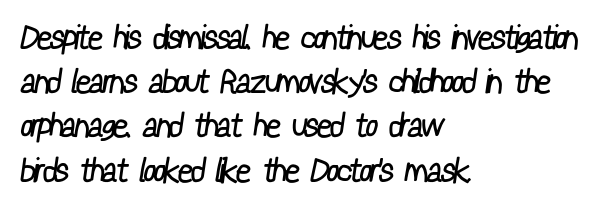
The passage shown stacks its lines at a standard gap. The area under the type is left untouched. Note: no serifs on the glyphs. The passage is arranged the way most books set body copy — flush left. The face used here is rendered with its standard letterfit. Nothing heavy about these letters — not bold at all.
